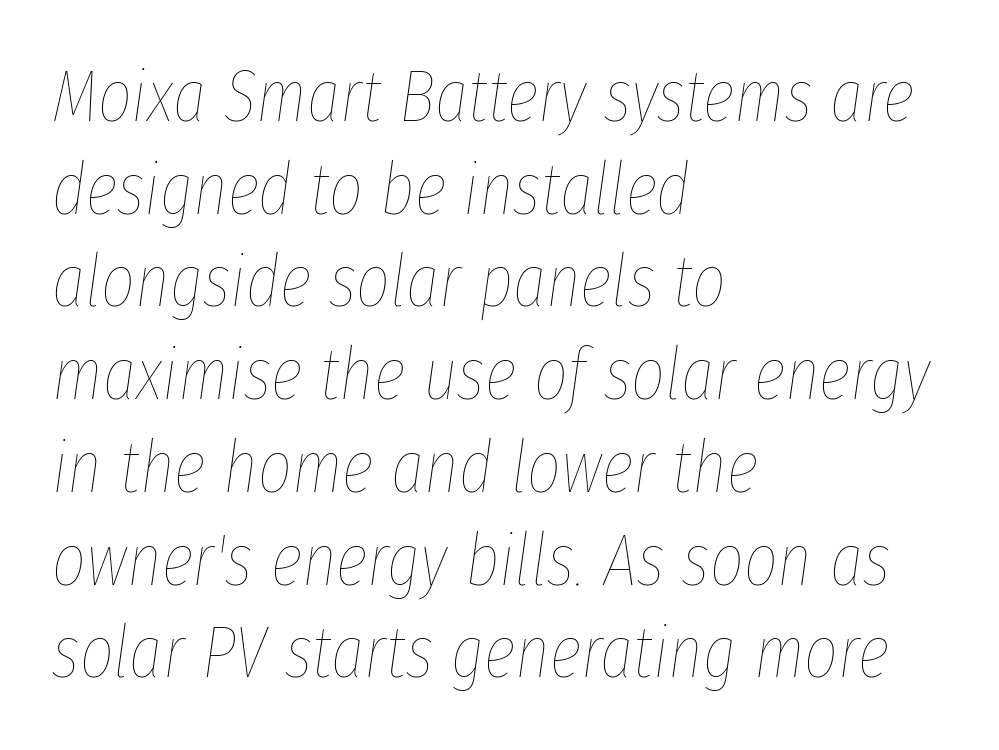
The image shows 73 px thin, condensed type, italic (leaning right); set left-aligned, normal line spacing (1.27x), normal letter spacing, not underlined; low stroke contrast and a medium x-height.
